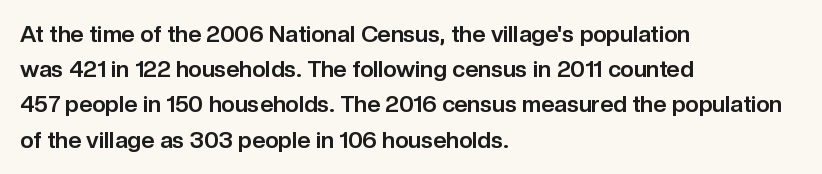
Q: Is the text bold? A: Yes.
Q: Is the text italic (slanted)? A: No, it is upright.
Q: Is the text underlined? A: No.
Q: How is the paragraph aligned? A: Left-aligned.
Q: Is the spacing between letters normal or unusually wide? A: Normal.
Q: Is the spacing between lines tight, normal or loose? A: Normal.
